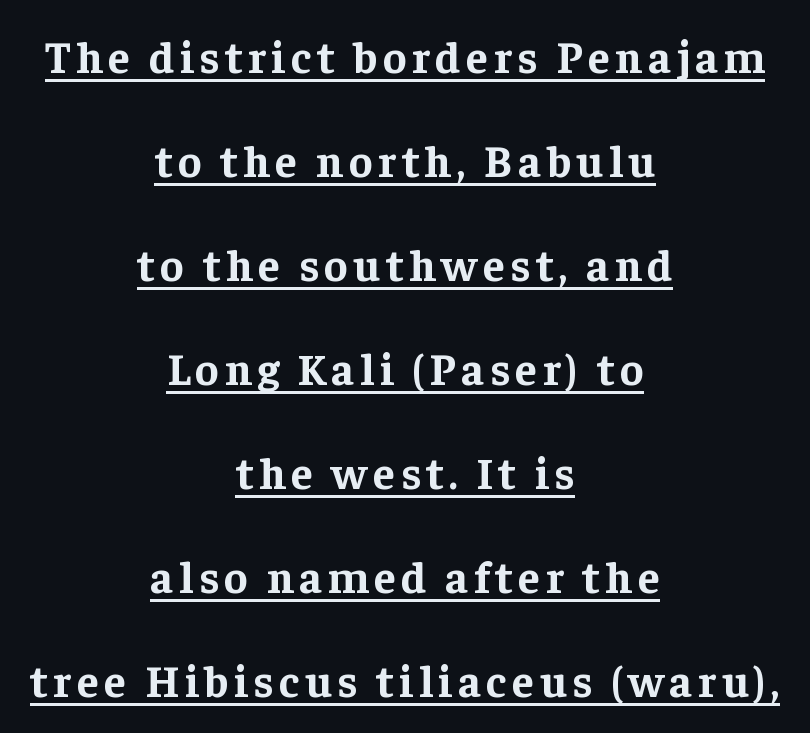
{"serif": "yes", "italic": "no", "bold": "yes", "weight": "bold", "width": "normal", "stroke_contrast": "low", "x_height": "medium", "monospaced": "no", "underline": "yes", "align": "center", "line_spacing": "loose", "line_spacing_ratio": 2.31, "glyph_px": 45}
